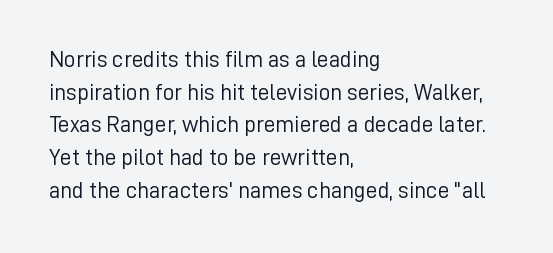
Characters follow at the spacing the type designer built in. The letterforms sit at book weight or below. Rendered with straight, roman letterforms. The rows are spaced the way most documents space them. The strip under each line holds only bare page.
